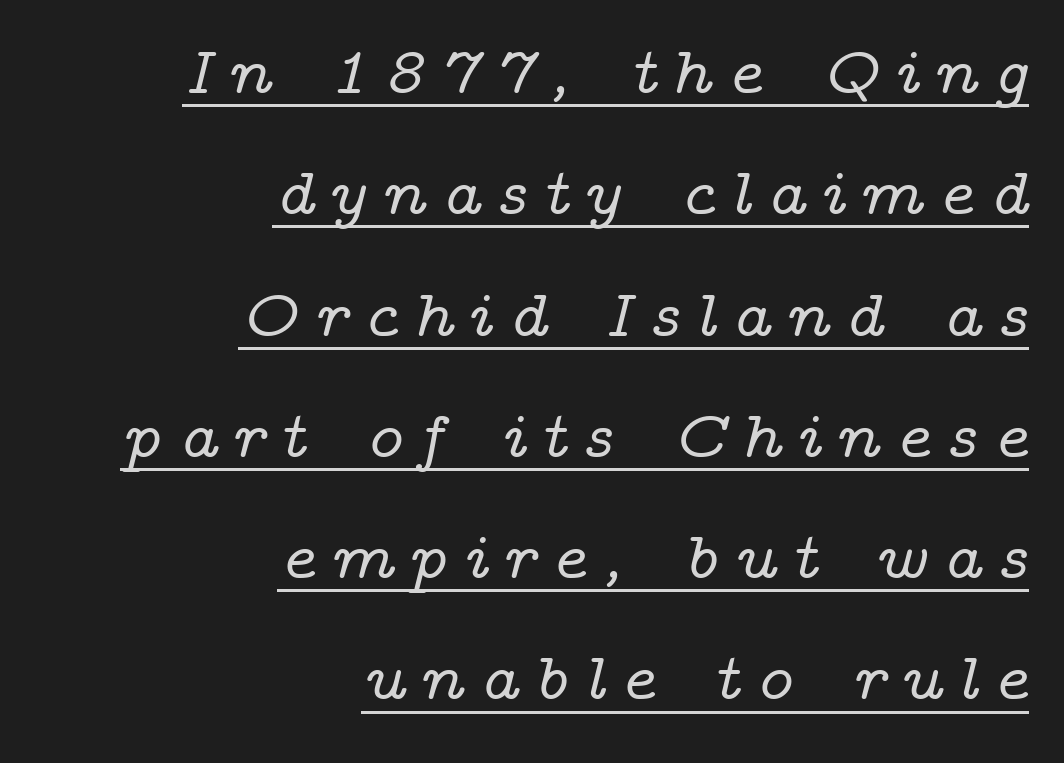
Look at the bottom of the vertical strokes: they flare into serifs here. Display-style spreading of the glyphs; the letterfit is very open. The letters advance in unequal steps, a hallmark of proportional type. Honestly, the underline is the first thing you notice here. Emphasis-style slanted type is in use.
